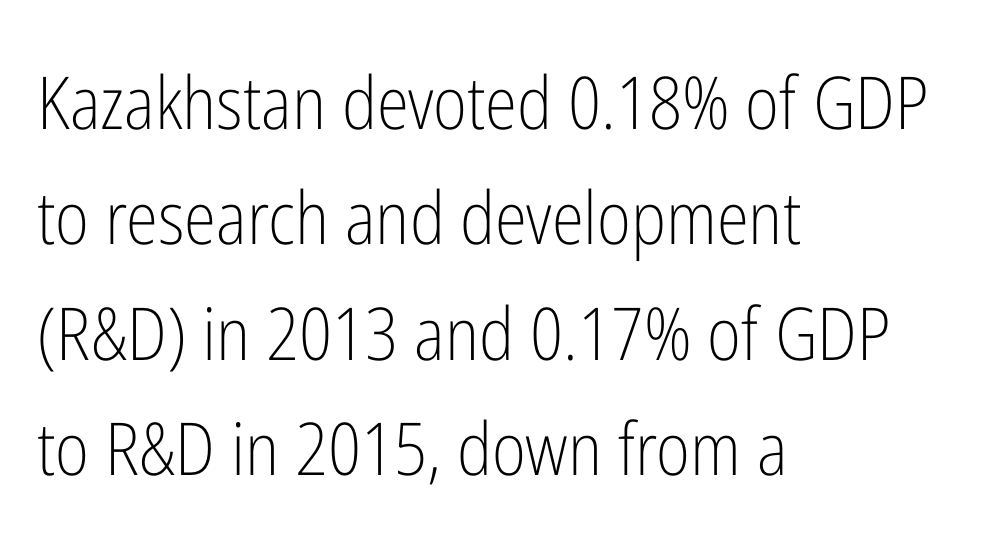
The image shows 73 px light, condensed sans-serif type, upright; set left-aligned, normal line spacing (1.58x), normal letter spacing, not underlined; low stroke contrast and a medium x-height.
